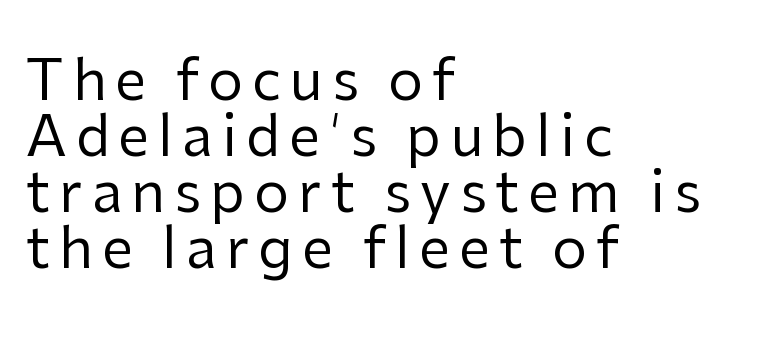
Q: Is the text bold? A: No.
Q: Is the text italic (slanted)? A: No, it is upright.
Q: Is the typeface a serif or a sans-serif typeface? A: Sans-serif.
Q: Is the text underlined? A: No.
Q: How is the paragraph aligned? A: Left-aligned.
Q: Is the spacing between lines tight, normal or loose? A: Tight.
Q: Width (condensed, normal, or wide)? A: Normal.
Q: Stroke contrast? A: Low.
Q: x-height? A: Medium.
Q: Monospaced? A: No.
